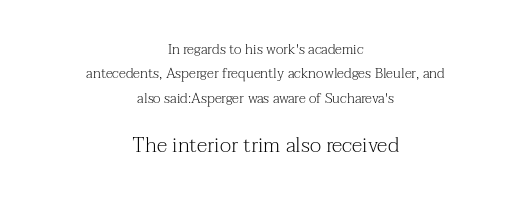
The image shows 21 px text type, upright; set centered, line spacing 1.74x, normal letter spacing, not underlined; the second (bottom) block is 1.5x larger.
